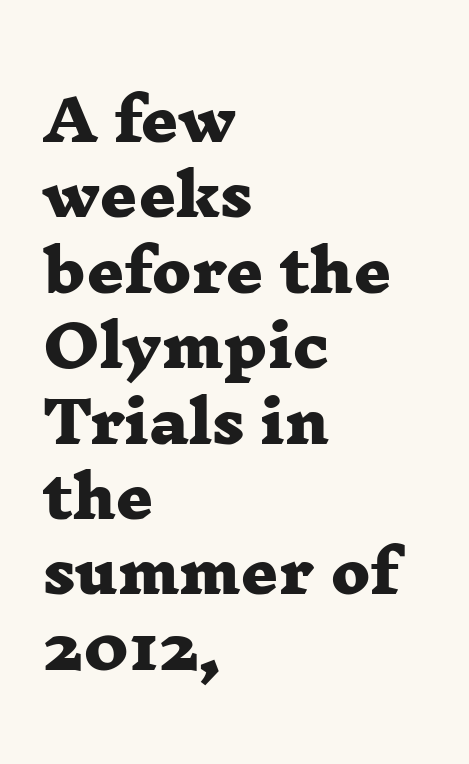
The line texture is even and compact thanks to regular tracking. A serif font was chosen for this passage. Regular leading. Descenders are the only things crossing below the line.
